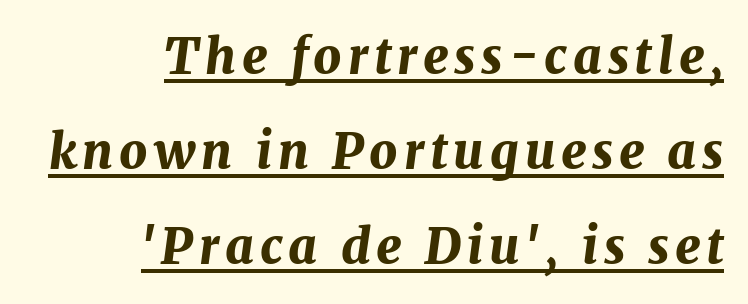
The image shows 49 px bold type, italic (leaning right); set right-aligned, loose line spacing (1.94x), underlined; medium stroke contrast and a medium x-height.
